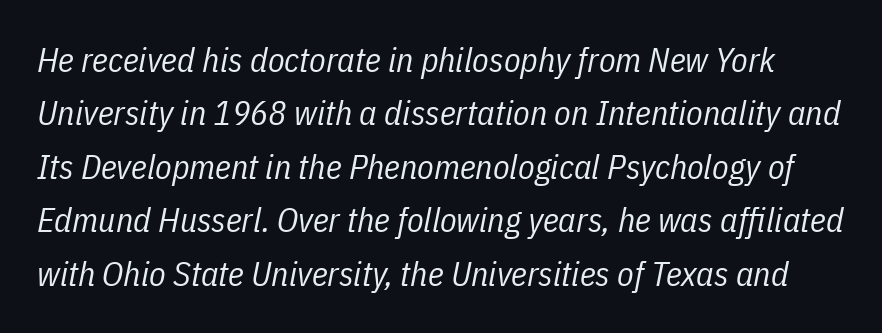
The image shows 34 px regular-weight, condensed type, italic (leaning right); set normal line spacing (1.57x), normal letter spacing, not underlined; low stroke contrast and a medium x-height.
